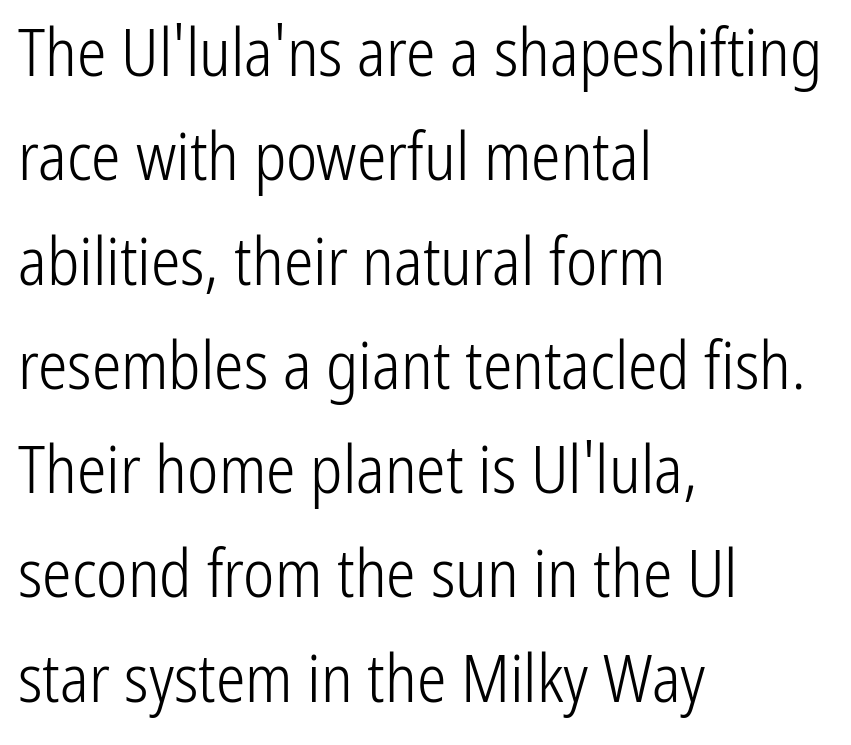
Q: Is the text bold? A: No.
Q: Is the text italic (slanted)? A: No, it is upright.
Q: Is the typeface a serif or a sans-serif typeface? A: Sans-serif.
Q: Is the text underlined? A: No.
Q: How is the paragraph aligned? A: Left-aligned.
Q: Is the spacing between letters normal or unusually wide? A: Normal.
Q: Is the spacing between lines tight, normal or loose? A: Normal.
Q: Width (condensed, normal, or wide)? A: Condensed.
Q: Stroke contrast? A: Low.
Q: x-height? A: Medium.
Q: Monospaced? A: No.
